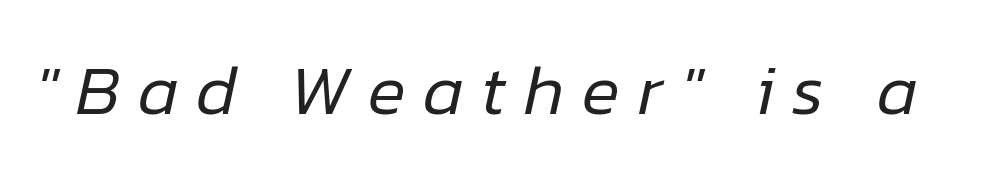
Caption: expanded tracking, letters set apart. Each letter keeps its own natural width here, so spacing adapts to shape. The strip under each line holds only bare page. No chunkiness to these letters — they're not bold. These lines were composed using italics.
